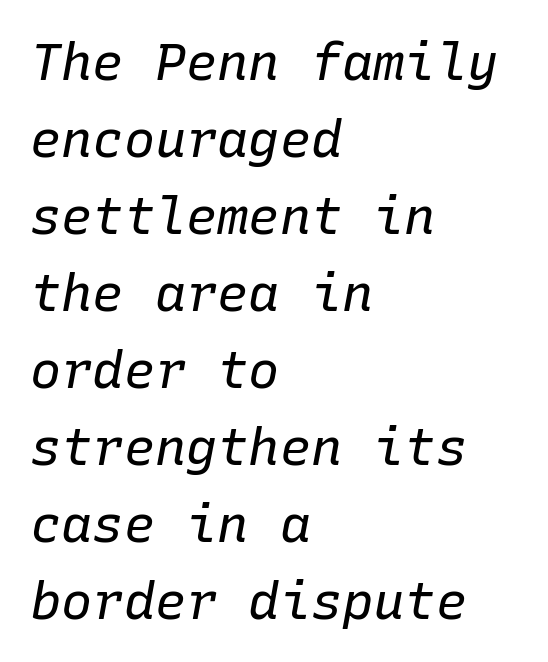
Q: Is the text bold? A: No.
Q: Is the text italic (slanted)? A: Yes, it leans right by about 10 degrees.
Q: Is the text underlined? A: No.
Q: How is the paragraph aligned? A: Left-aligned.
Q: Is the spacing between letters normal or unusually wide? A: Normal.
Q: Is the spacing between lines tight, normal or loose? A: Normal.
Q: Width (condensed, normal, or wide)? A: Normal.
Q: Stroke contrast? A: Low.
Q: x-height? A: Medium.
Q: Monospaced? A: Yes.
